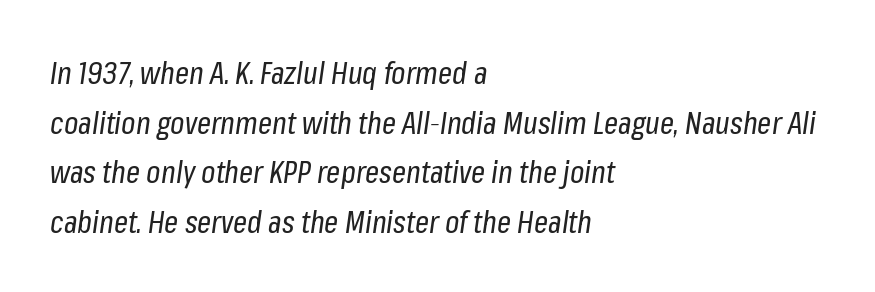
Quick note: italic. Looks like regular typesetting: each glyph gets only the width it needs. The gaps between neighbouring characters are ordinary and unremarkable. One-word summary of the alignment: left.
